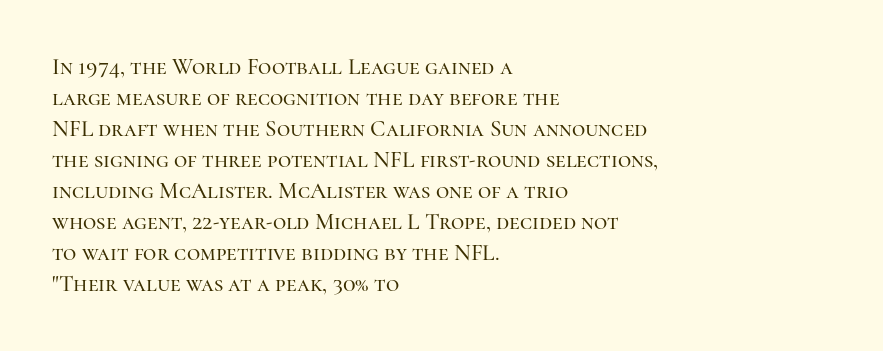
Q: Is the text italic (slanted)? A: No, it is upright.
Q: Is the text underlined? A: No.
Q: How is the paragraph aligned? A: Left-aligned.
Q: Is the spacing between letters normal or unusually wide? A: Normal.
Q: Is the spacing between lines tight, normal or loose? A: Normal.
